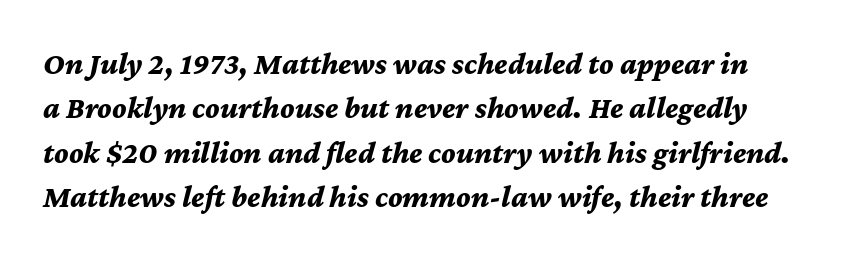
Q: Is the text bold? A: Yes.
Q: Is the text italic (slanted)? A: Yes, it leans right by about 12 degrees.
Q: Is the text underlined? A: No.
Q: Is the spacing between letters normal or unusually wide? A: Normal.
Q: Is the spacing between lines tight, normal or loose? A: Normal.
Q: Width (condensed, normal, or wide)? A: Normal.
Q: Stroke contrast? A: Medium.
Q: x-height? A: Medium.
Q: Monospaced? A: No.
